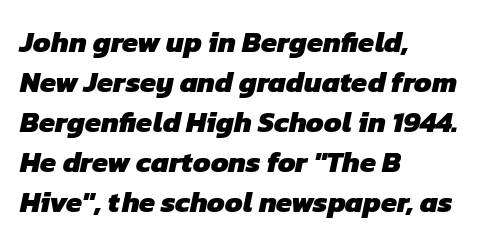
{"serif": "no", "bold": "yes", "weight": "heavy", "width": "normal", "stroke_contrast": "low", "x_height": "medium", "monospaced": "no", "underline": "no", "align": "left", "line_spacing": "normal", "line_spacing_ratio": 1.38, "letter_spacing": "normal", "letter_spacing_em": 0.0, "glyph_px": 29}
